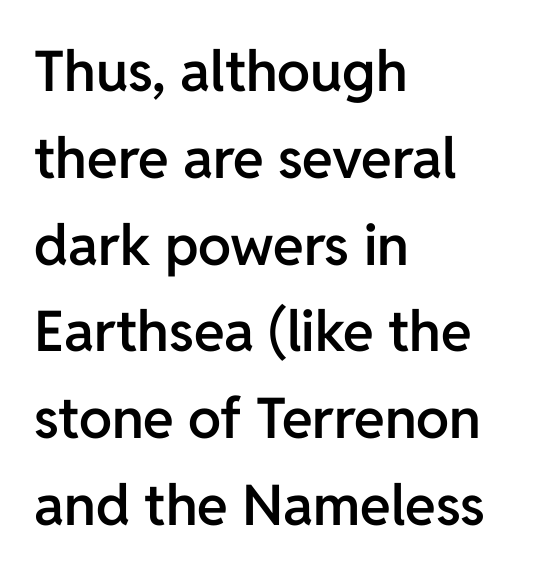
Q: Is the text bold? A: Semi-bold.
Q: Is the text italic (slanted)? A: No, it is upright.
Q: Is the typeface a serif or a sans-serif typeface? A: Sans-serif.
Q: Is the text underlined? A: No.
Q: How is the paragraph aligned? A: Left-aligned.
Q: Is the spacing between letters normal or unusually wide? A: Normal.
Q: Is the spacing between lines tight, normal or loose? A: Normal.
Q: Width (condensed, normal, or wide)? A: Normal.
Q: Stroke contrast? A: Low.
Q: x-height? A: Medium.
Q: Monospaced? A: No.
